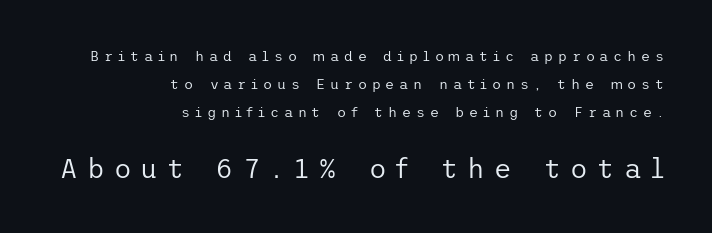
Q: Is the text bold? A: No.
Q: Is the text italic (slanted)? A: No, it is upright.
Q: Is the text underlined? A: No.
Q: How is the paragraph aligned? A: Right-aligned.
Q: Is the spacing between letters normal or unusually wide? A: Unusually wide.
Q: Is the spacing between lines tight, normal or loose? A: Loose.
Q: Which block of text is set in a larger size, the first (top) or the second (bottom)? A: The second (bottom) one.
